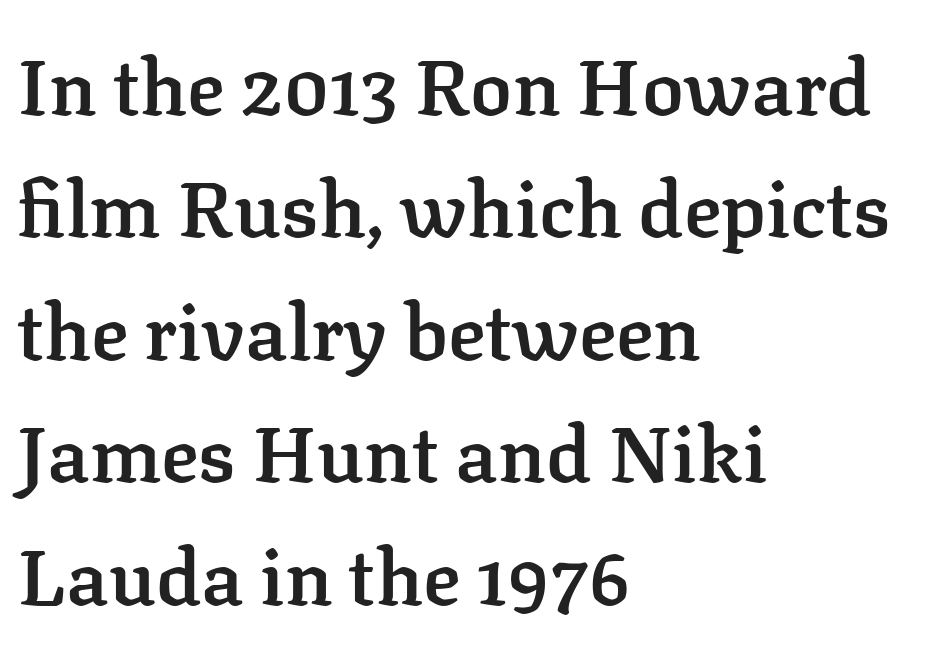
{"serif": "yes", "italic": "no", "bold": "semi", "weight": "semibold", "width": "normal", "stroke_contrast": "low", "x_height": "medium", "monospaced": "no", "underline": "no", "align": "left", "line_spacing": "normal", "line_spacing_ratio": 1.57, "letter_spacing": "normal", "letter_spacing_em": 0.0, "glyph_px": 78}
